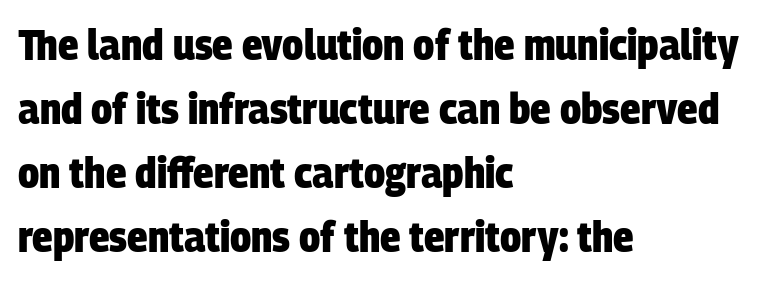
The image shows 43 px heavy, condensed sans-serif type; set left-aligned, normal line spacing (1.49x), normal letter spacing, not underlined; low stroke contrast and a large x-height.
